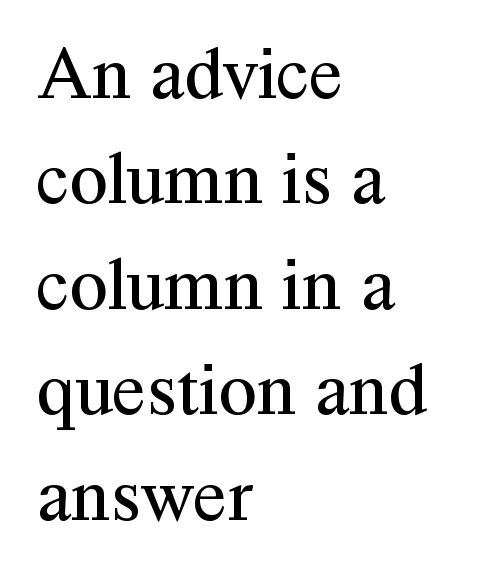
A bare baseline throughout the passage. Does the copy run flush right? No — it runs flush left. Evenly set lines give the paragraph a standard silhouette. Short note: letters normally spaced.
